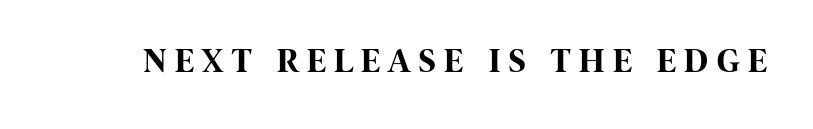
Q: Is the text bold? A: Yes.
Q: Is the text italic (slanted)? A: No, it is upright.
Q: Is the typeface a serif or a sans-serif typeface? A: Sans-serif.
Q: Is the text underlined? A: No.
Q: Is the spacing between letters normal or unusually wide? A: Unusually wide.
Q: Width (condensed, normal, or wide)? A: Condensed.
Q: Stroke contrast? A: High.
Q: x-height? A: Large.
Q: Monospaced? A: No.
